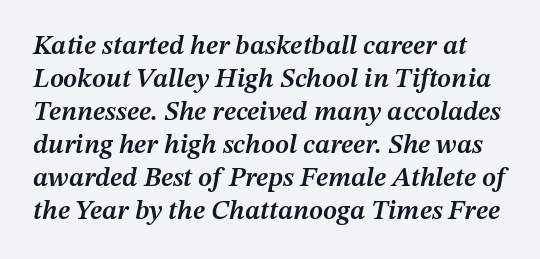
Q: Is the text bold? A: Semi-bold.
Q: Is the text italic (slanted)? A: Yes, it leans right by about 12 degrees.
Q: Is the text underlined? A: No.
Q: Is the spacing between letters normal or unusually wide? A: Normal.
